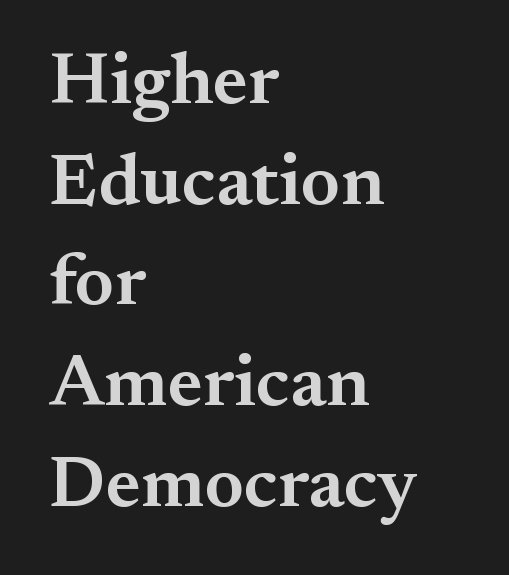
{"serif": "yes", "italic": "no", "bold": "semi", "weight": "semibold", "width": "normal", "stroke_contrast": "medium", "x_height": "small", "monospaced": "no", "underline": "no", "align": "left", "line_spacing": "normal", "line_spacing_ratio": 1.38, "letter_spacing": "normal", "letter_spacing_em": 0.0, "glyph_px": 73}
